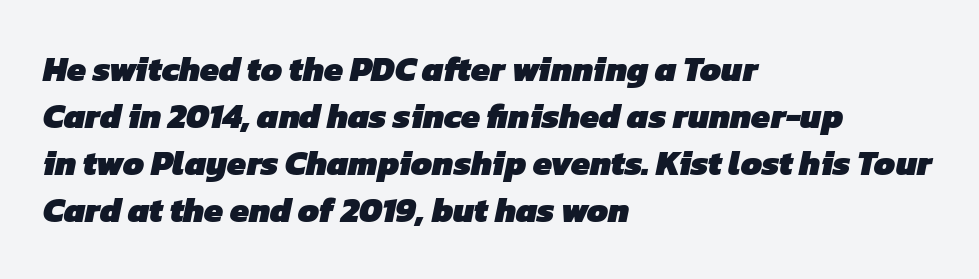
{"serif": "no", "bold": "yes", "weight": "heavy", "width": "normal", "stroke_contrast": "low", "x_height": "medium", "monospaced": "no", "underline": "no", "align": "left", "line_spacing": "normal", "line_spacing_ratio": 1.38, "letter_spacing": "normal", "letter_spacing_em": 0.0, "glyph_px": 34}
